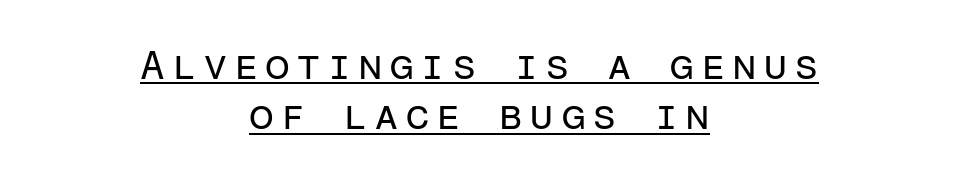
The image shows 40 px regular-weight sans-serif type, upright, monospaced; set centered, normal line spacing (1.26x), underlined; low stroke contrast and a medium x-height.
